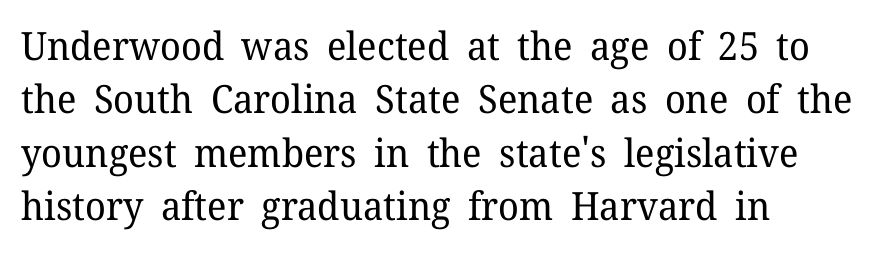
Q: Is the text bold? A: No.
Q: Is the text italic (slanted)? A: No, it is upright.
Q: Is the typeface a serif or a sans-serif typeface? A: Serif.
Q: Is the text underlined? A: No.
Q: How is the paragraph aligned? A: Left-aligned.
Q: Is the spacing between letters normal or unusually wide? A: Normal.
Q: Is the spacing between lines tight, normal or loose? A: Normal.
Q: Width (condensed, normal, or wide)? A: Normal.
Q: Stroke contrast? A: Low.
Q: x-height? A: Medium.
Q: Monospaced? A: No.
